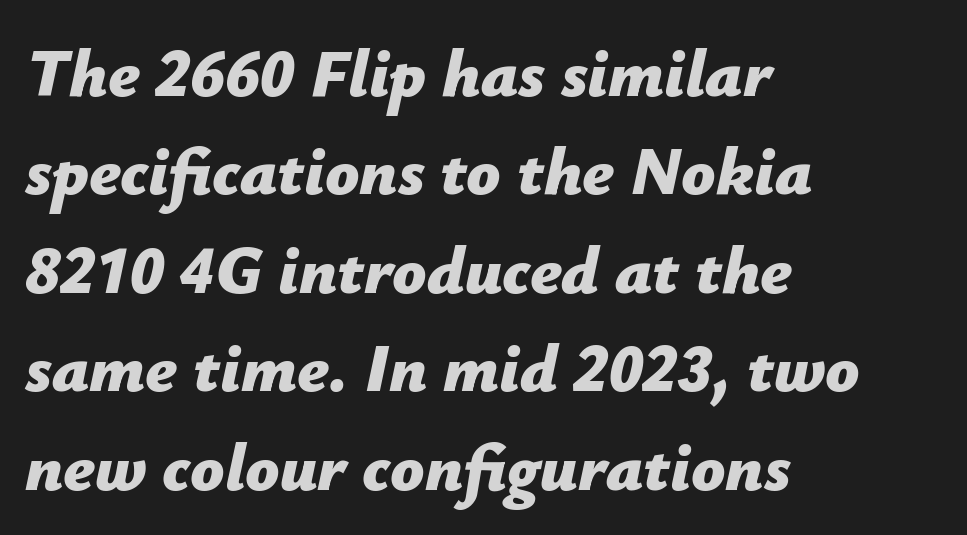
The image shows 67 px bold type, italic (leaning right); set left-aligned, normal line spacing (1.47x), normal letter spacing, not underlined; low stroke contrast and a medium x-height.
